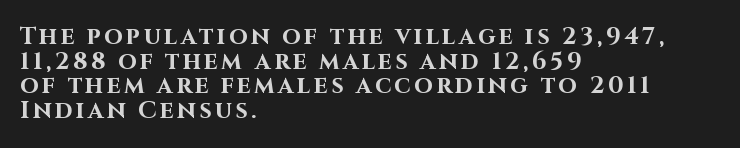
The image shows 24 px bold type, upright; set left-aligned, tight line spacing (1.03x), not underlined.
